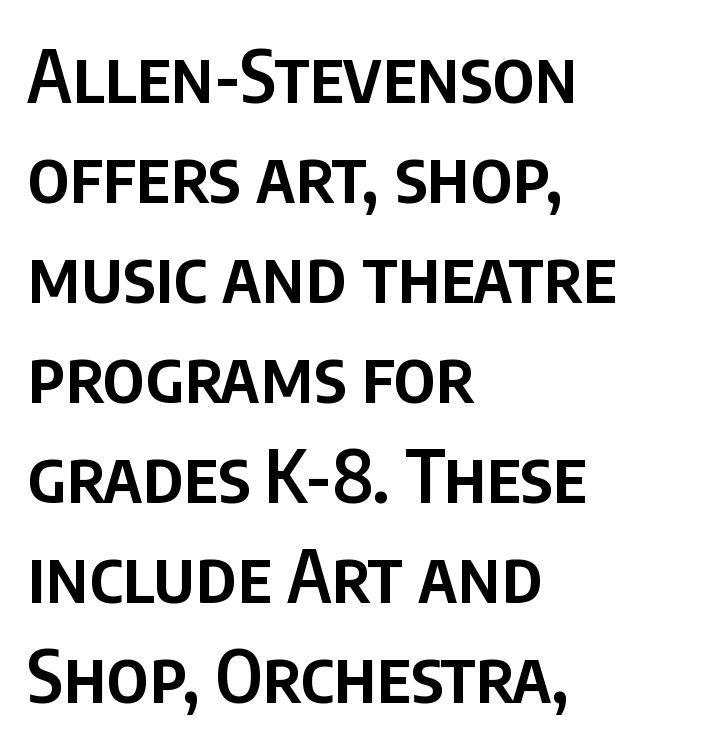
Q: Is the text bold? A: Semi-bold.
Q: Is the text italic (slanted)? A: No, it is upright.
Q: Is the typeface a serif or a sans-serif typeface? A: Sans-serif.
Q: Is the text underlined? A: No.
Q: How is the paragraph aligned? A: Left-aligned.
Q: Is the spacing between letters normal or unusually wide? A: Normal.
Q: Is the spacing between lines tight, normal or loose? A: Normal.
Q: Width (condensed, normal, or wide)? A: Condensed.
Q: Stroke contrast? A: Low.
Q: x-height? A: Large.
Q: Monospaced? A: No.
